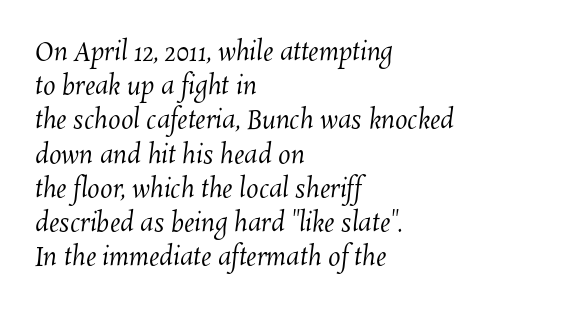
The image shows 25 px text type; set left-aligned, normal line spacing (1.37x), normal letter spacing, not underlined.
